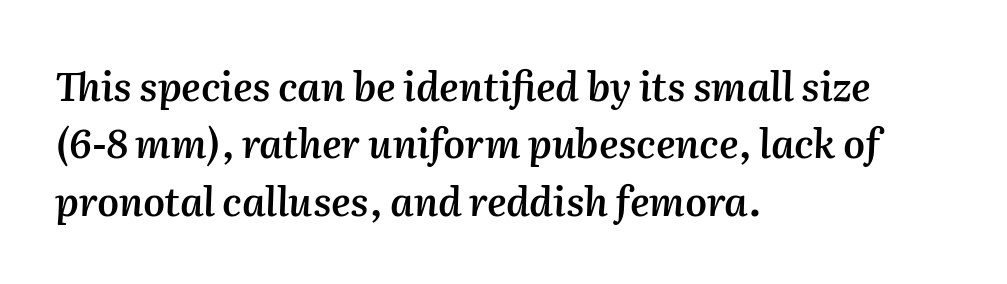
Strokes here are thickened, but only to semibold level. A classic flush-left, rag-right setting is used for this passage. Proportional: the letters do not fall into vertical columns. The axis of the letterforms is tilted away from vertical. The string is rendered with underlining switched off. A typesetter would call this leading conventional body-copy spacing.
